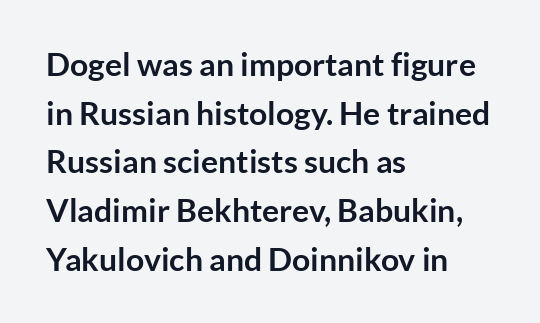
{"serif": "no", "italic": "no", "bold": "yes", "weight": "semibold", "width": "normal", "stroke_contrast": "low", "x_height": "medium", "monospaced": "no", "underline": "no", "align": "left", "line_spacing": "normal", "line_spacing_ratio": 1.52, "letter_spacing": "normal", "letter_spacing_em": 0.0, "glyph_px": 32}
